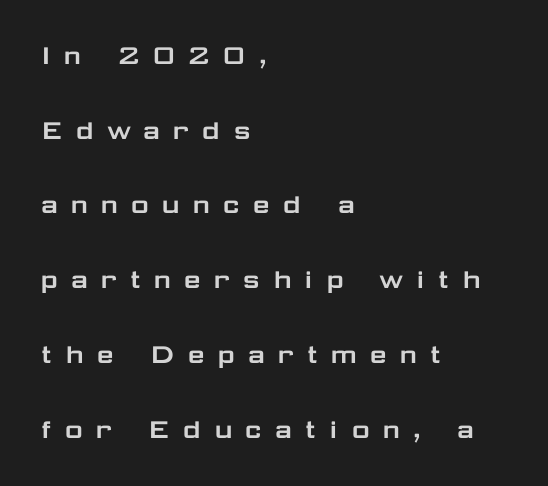
The image shows 31 px wide sans-serif type, upright; set left-aligned, loose line spacing (2.41x), unusually wide letter spacing (+0.37 em), not underlined; low stroke contrast and a medium x-height.
